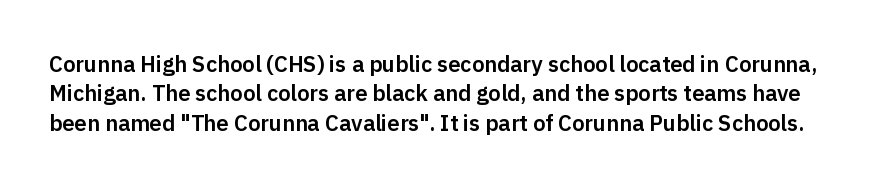
The image shows 22 px text type, upright; set normal line spacing (1.33x), normal letter spacing, not underlined.
